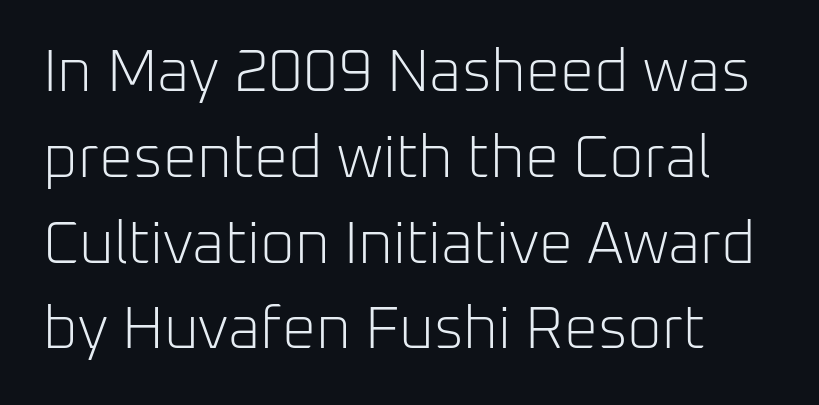
What stands out about the letter spacing? Nothing — it is the standard amount. Spacing verdict: proportional, widths tailored to each character. The leading is moderate, giving the passage an even texture. On a weight scale, this lands at 450 or below.
